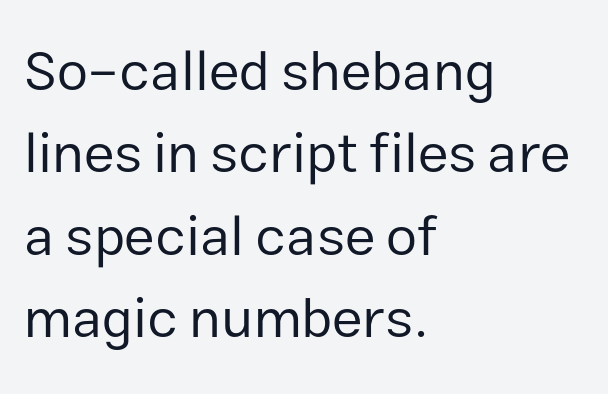
The image shows 56 px regular-weight sans-serif type, upright; set left-aligned, normal line spacing (1.47x), normal letter spacing, not underlined; low stroke contrast and a medium x-height.
